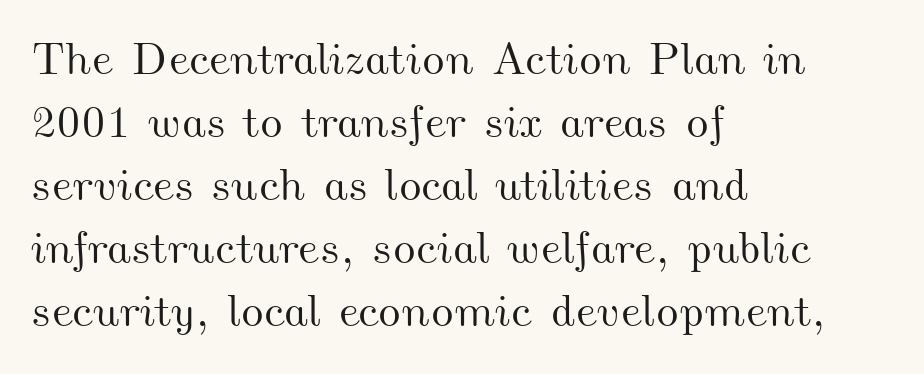
The image shows 45 px wide type; set left-aligned, normal line spacing (1.4x), normal letter spacing, not underlined; medium stroke contrast and a small x-height.
